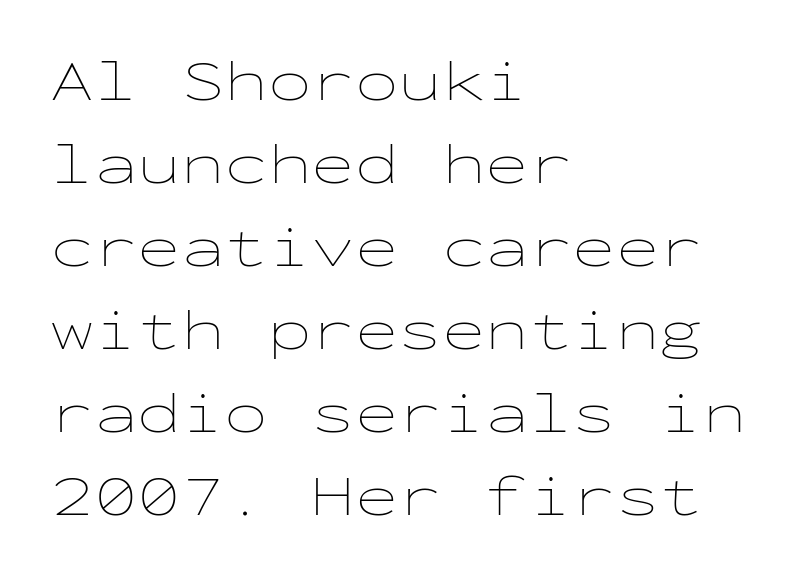
It's the straight-up-and-down kind of type. Spacing between characters is what you'd get straight out of the box. The paragraph has a hard left edge and a soft right edge. The typesetting does not lean heavy: it is not bold.
